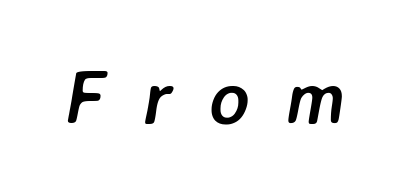
The image shows 76 px semibold type, italic (leaning right); set unusually wide letter spacing (+0.48 em), not underlined; low stroke contrast and a medium x-height.
